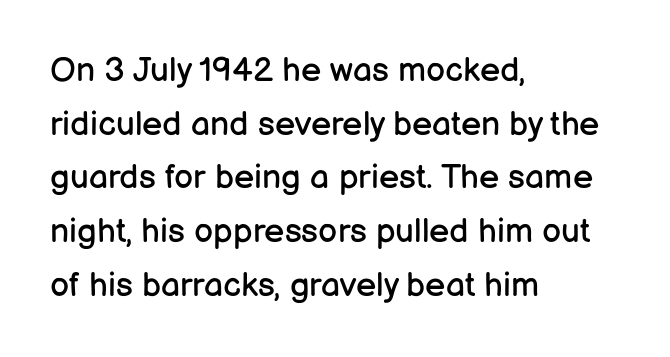
Q: Is the text bold? A: No.
Q: Is the text italic (slanted)? A: No, it is upright.
Q: Is the typeface a serif or a sans-serif typeface? A: Sans-serif.
Q: Is the text underlined? A: No.
Q: How is the paragraph aligned? A: Left-aligned.
Q: Is the spacing between letters normal or unusually wide? A: Normal.
Q: Is the spacing between lines tight, normal or loose? A: Normal.
Q: Width (condensed, normal, or wide)? A: Normal.
Q: Stroke contrast? A: Low.
Q: x-height? A: Medium.
Q: Monospaced? A: No.
